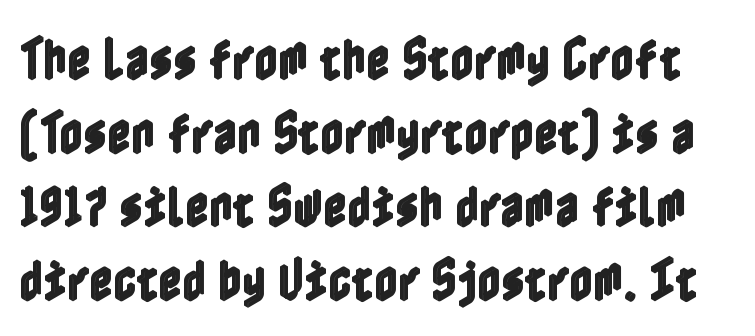
The image shows 46 px condensed type, upright; set normal line spacing (1.6x), normal letter spacing, not underlined; a medium x-height.
